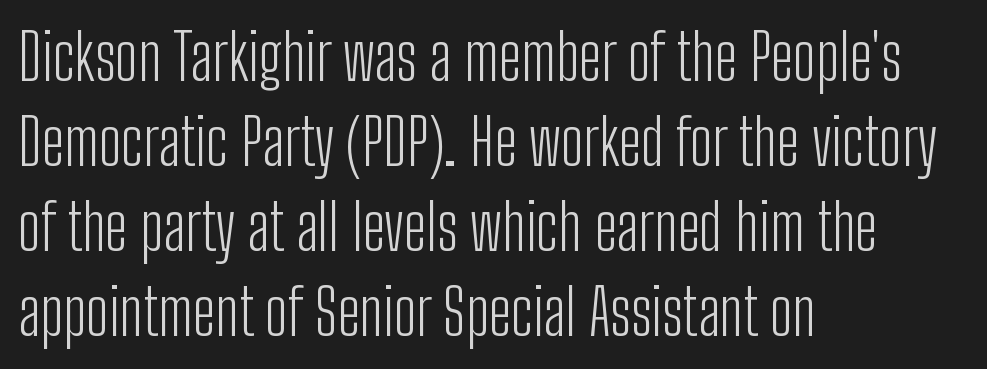
Counters stay open thanks to moderate or lighter strokes. Is there much room between lines? A standard amount, neither cramped nor airy. The passage shown is not underscored anywhere. The letters advance in unequal steps, a hallmark of proportional type. Each line starts at the same left margin while the right side varies. Look at the tracking — it's just the regular setting, nothing added.
